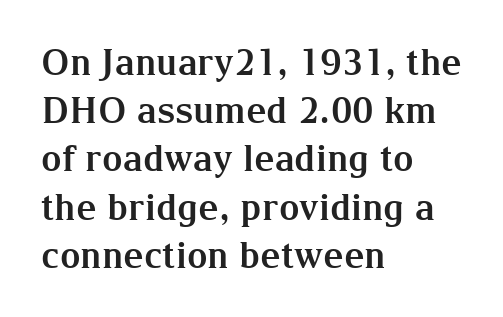
Q: Is the text bold? A: Yes.
Q: Is the text italic (slanted)? A: No, it is upright.
Q: Is the typeface a serif or a sans-serif typeface? A: Serif.
Q: Is the text underlined? A: No.
Q: How is the paragraph aligned? A: Left-aligned.
Q: Is the spacing between letters normal or unusually wide? A: Normal.
Q: Is the spacing between lines tight, normal or loose? A: Normal.
Q: Width (condensed, normal, or wide)? A: Normal.
Q: Stroke contrast? A: Medium.
Q: x-height? A: Medium.
Q: Monospaced? A: No.
